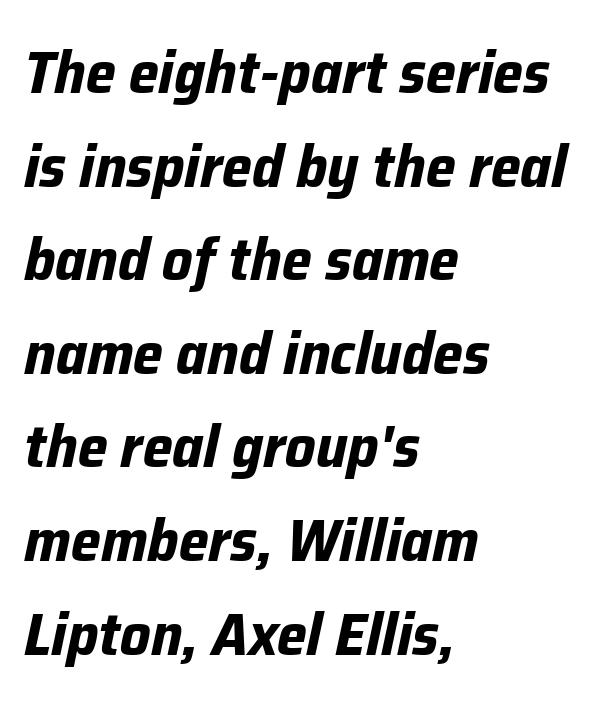
Q: Is the text bold? A: Yes.
Q: Is the text italic (slanted)? A: Yes, it leans right by about 12 degrees.
Q: Is the text underlined? A: No.
Q: How is the paragraph aligned? A: Left-aligned.
Q: Is the spacing between letters normal or unusually wide? A: Normal.
Q: Is the spacing between lines tight, normal or loose? A: Normal.
Q: Width (condensed, normal, or wide)? A: Normal.
Q: Stroke contrast? A: Low.
Q: x-height? A: Medium.
Q: Monospaced? A: No.
